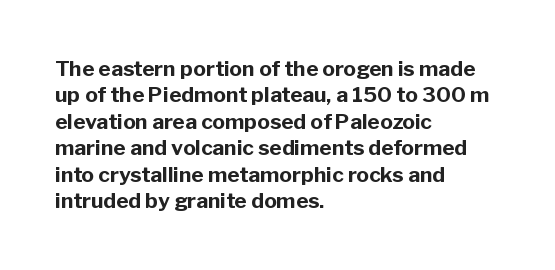
Q: Is the text bold? A: Yes.
Q: Is the text italic (slanted)? A: No, it is upright.
Q: Is the text underlined? A: No.
Q: How is the paragraph aligned? A: Left-aligned.
Q: Is the spacing between letters normal or unusually wide? A: Normal.
Q: Is the spacing between lines tight, normal or loose? A: Normal.
